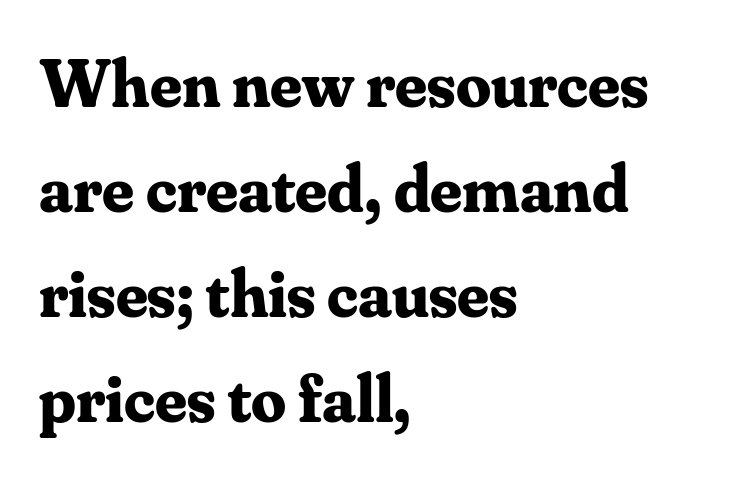
Q: Is the text bold? A: Yes.
Q: Is the text italic (slanted)? A: No, it is upright.
Q: Is the typeface a serif or a sans-serif typeface? A: Serif.
Q: Is the text underlined? A: No.
Q: How is the paragraph aligned? A: Left-aligned.
Q: Is the spacing between letters normal or unusually wide? A: Normal.
Q: Is the spacing between lines tight, normal or loose? A: Normal.
Q: Width (condensed, normal, or wide)? A: Normal.
Q: Stroke contrast? A: Medium.
Q: x-height? A: Small.
Q: Monospaced? A: No.
